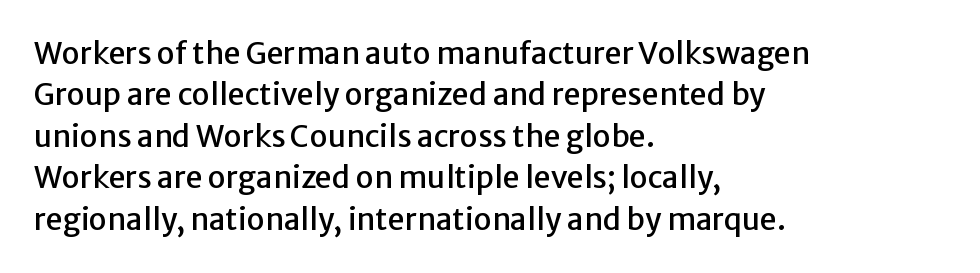
The image shows 30 px sans-serif type, upright; set left-aligned, normal line spacing (1.38x), normal letter spacing, not underlined; low stroke contrast and a medium x-height.
